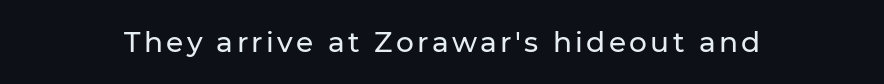
Character widths vary here, with narrow letters taking less room than wide ones. Each row of text sits above clean, open space. A typesetter would label this face a sans. Designer's note — italics off, roman on.
